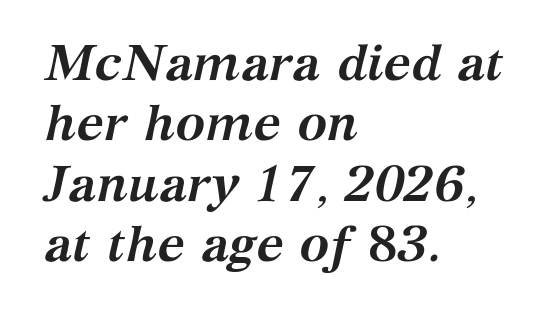
Q: Is the text bold? A: Yes.
Q: Is the text italic (slanted)? A: Yes, it leans right by about 12 degrees.
Q: Is the typeface a serif or a sans-serif typeface? A: Serif.
Q: Is the text underlined? A: No.
Q: How is the paragraph aligned? A: Left-aligned.
Q: Is the spacing between letters normal or unusually wide? A: Normal.
Q: Width (condensed, normal, or wide)? A: Normal.
Q: Stroke contrast? A: Medium.
Q: x-height? A: Medium.
Q: Monospaced? A: No.
